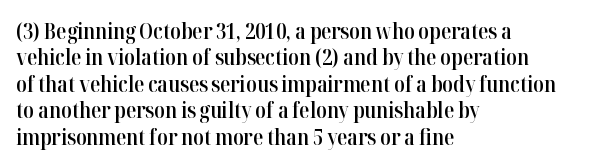
The image shows 21 px text type, upright; set left-aligned, normal line spacing (1.26x), normal letter spacing, not underlined.
